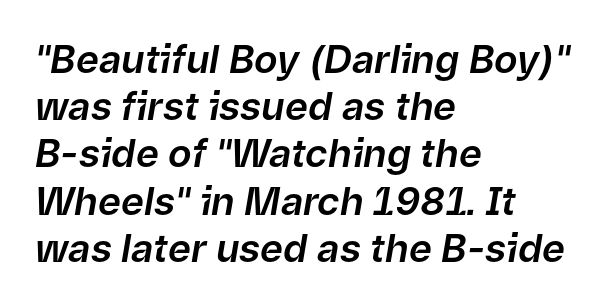
Compared with typical body copy, the letter spacing here is the same. Line starts are locked; line ends wander. The rendering uses natural spacing where letterforms have individual widths. Quick note: underline off. Is the type slanted? Yes — the strokes lean at a clear angle.
